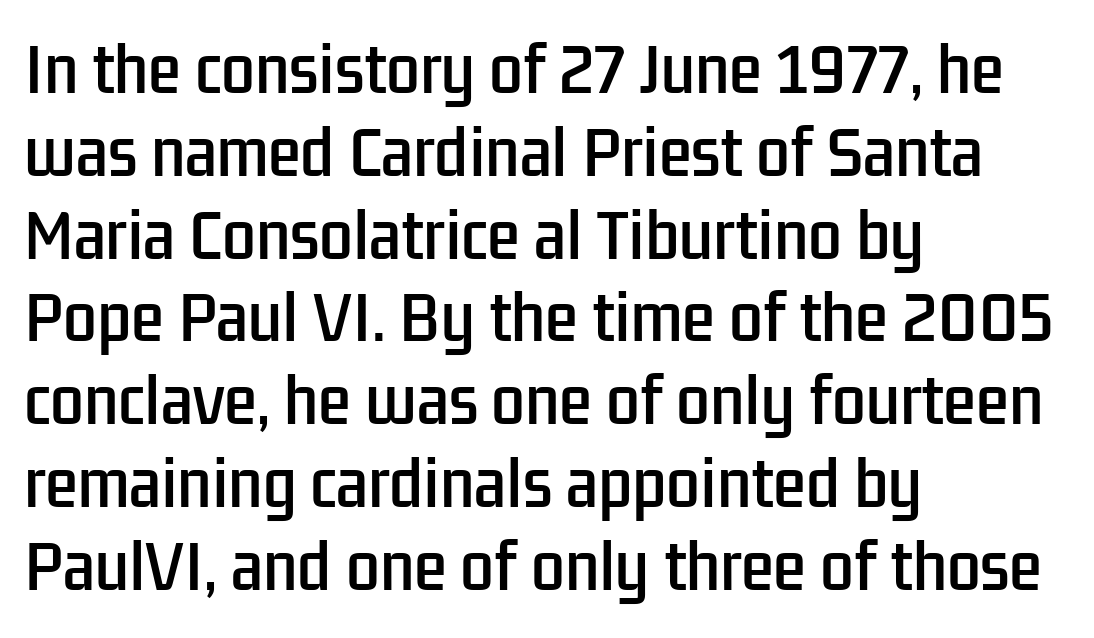
{"serif": "no", "italic": "no", "width": "condensed", "stroke_contrast": "low", "x_height": "medium", "monospaced": "no", "underline": "no", "align": "left", "line_spacing": "normal", "line_spacing_ratio": 1.38, "letter_spacing": "normal", "letter_spacing_em": 0.0, "glyph_px": 60}
